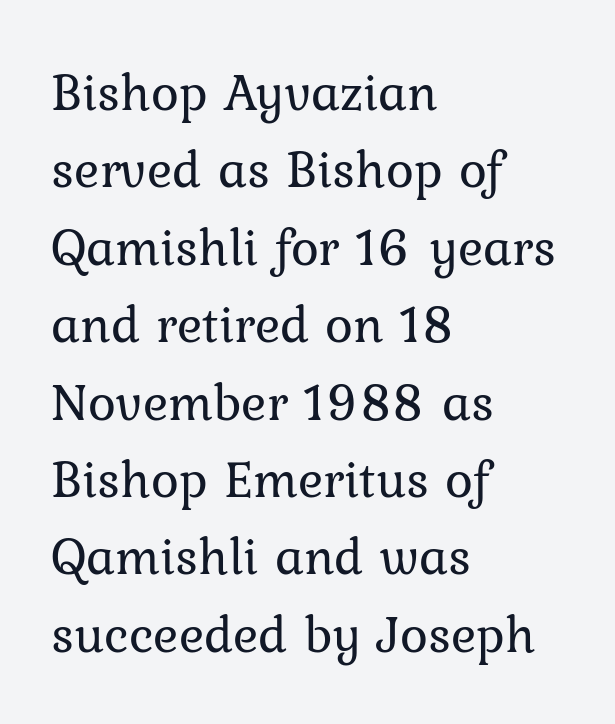
Ascenders rise straight up at ninety degrees. No word sits above an underline. Bold? No — there's no thickening of the strokes. Where is the straight margin? On the left. Proportional: the letters do not fall into vertical columns.
